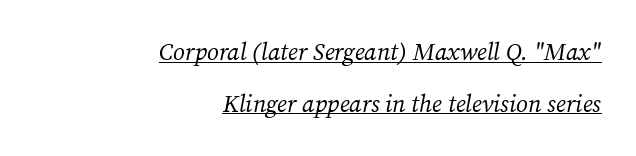
The image shows 24 px text type, italic (leaning right); set right-aligned, loose line spacing (2.15x), normal letter spacing, underlined.
